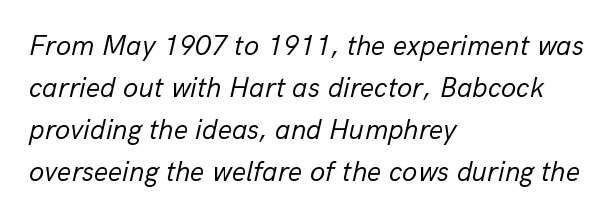
Inter-character spacing is left at the font's built-in metrics. The face used here has a pronounced slope to its letters. In terms of leading, this rendering sits right in the middle. Ink coverage per letter is moderate at most. Honestly, there is no underline to notice here at all. These lines are rendered in a variable-pitch font.
